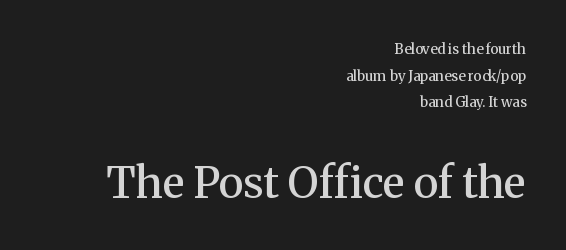
Spacing verdict: proportional, widths tailored to each character. Has an underline been added? It has not. Compared with an ordinary text face, these strokes are moderately heavier — a semibold. Observe the ordinary spacing: letters are neighbours, not strangers. Observe the serifs anchoring each vertical stroke in this sample. A typesetter would mark this as roman, not italic.
